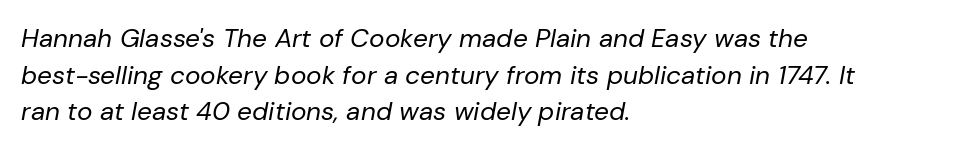
{"italic": "yes", "lean": "right", "slant_degrees": 10, "bold": "no", "underline": "no", "align": "left", "line_spacing": "normal", "line_spacing_ratio": 1.41, "letter_spacing": "normal", "letter_spacing_em": 0.0, "glyph_px": 26}
